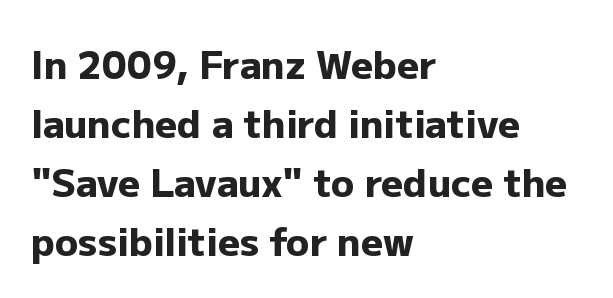
The image shows 38 px heavy sans-serif type, upright; set left-aligned, normal line spacing (1.55x), normal letter spacing, not underlined; low stroke contrast and a medium x-height.
